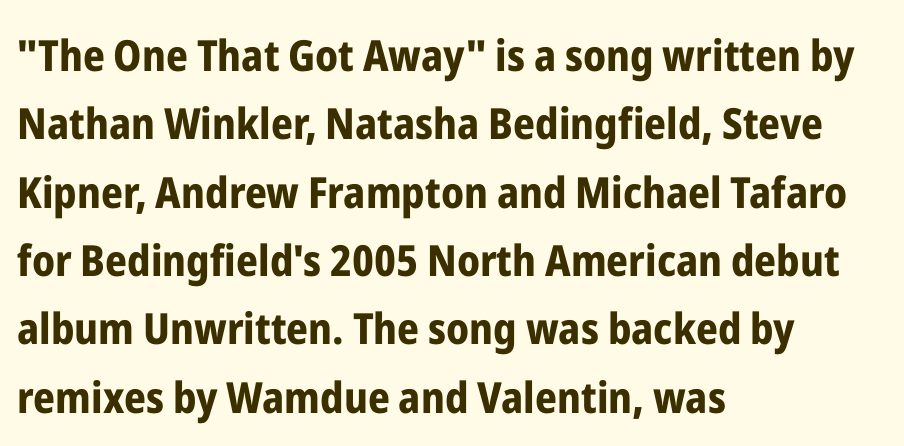
{"serif": "no", "italic": "no", "bold": "yes", "weight": "bold", "width": "condensed", "stroke_contrast": "low", "x_height": "medium", "monospaced": "no", "underline": "no", "align": "left", "line_spacing": "normal", "line_spacing_ratio": 1.59, "letter_spacing": "normal", "letter_spacing_em": 0.0, "glyph_px": 43}
